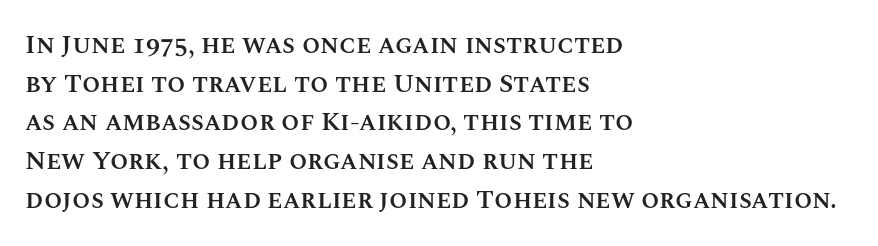
{"italic": "no", "bold": "semi", "underline": "no", "align": "left", "line_spacing": "normal", "line_spacing_ratio": 1.49, "letter_spacing": "normal", "letter_spacing_em": 0.0, "glyph_px": 26}
